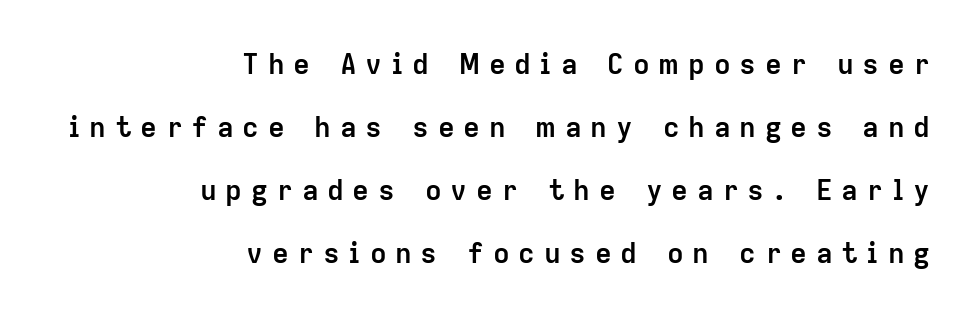
The image shows 28 px semibold sans-serif type, upright; set right-aligned, loose line spacing (2.25x), unusually wide letter spacing (+0.31 em), not underlined; low stroke contrast and a medium x-height.
